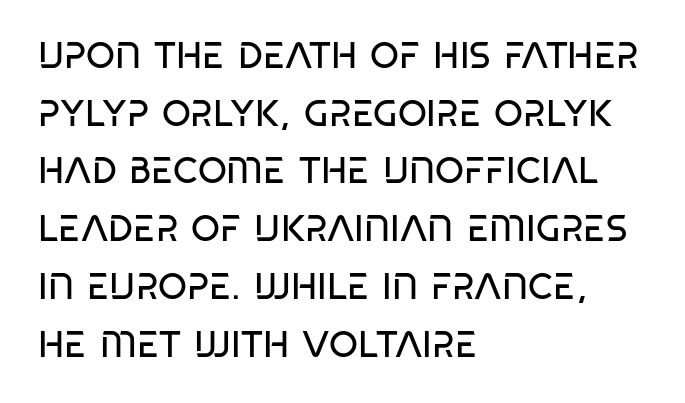
Q: Is the text bold? A: No.
Q: Is the text italic (slanted)? A: No, it is upright.
Q: Is the typeface a serif or a sans-serif typeface? A: Sans-serif.
Q: Is the text underlined? A: No.
Q: How is the paragraph aligned? A: Left-aligned.
Q: Is the spacing between letters normal or unusually wide? A: Normal.
Q: Is the spacing between lines tight, normal or loose? A: Normal.
Q: Width (condensed, normal, or wide)? A: Condensed.
Q: Stroke contrast? A: Low.
Q: x-height? A: Large.
Q: Monospaced? A: No.
